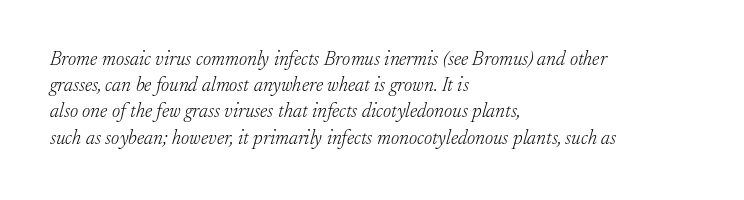
Q: Is the text bold? A: No.
Q: Is the text italic (slanted)? A: Yes, it leans right by about 17 degrees.
Q: Is the text underlined? A: No.
Q: How is the paragraph aligned? A: Left-aligned.
Q: Is the spacing between letters normal or unusually wide? A: Normal.
Q: Is the spacing between lines tight, normal or loose? A: Normal.
